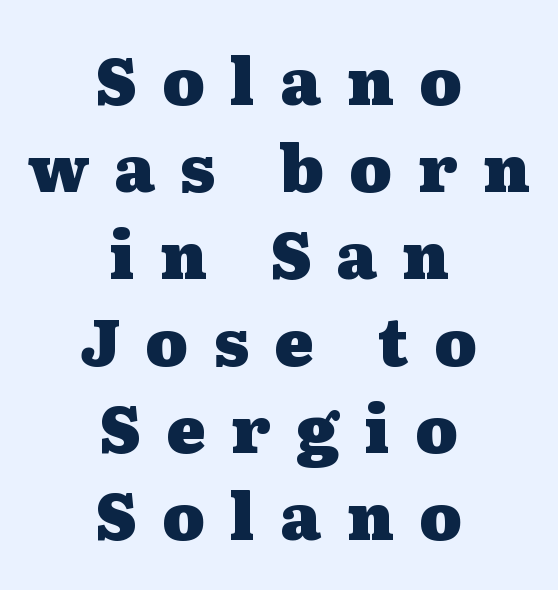
The image shows 65 px heavy, wide serif type, upright; set centered, normal line spacing (1.34x), unusually wide letter spacing (+0.39 em), not underlined; medium stroke contrast and a medium x-height.
